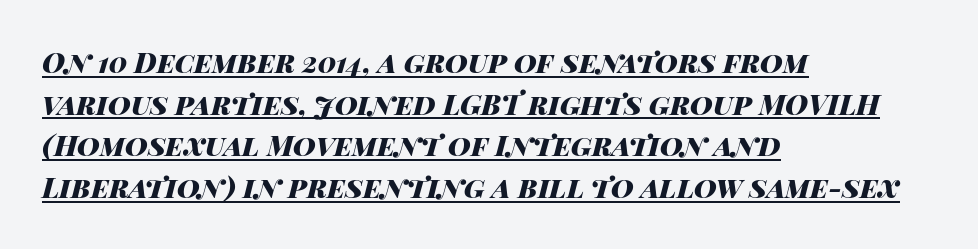
Q: Is the text bold? A: Yes.
Q: Is the text italic (slanted)? A: Yes, it leans right by about 14 degrees.
Q: Is the text underlined? A: Yes.
Q: How is the paragraph aligned? A: Left-aligned.
Q: Is the spacing between letters normal or unusually wide? A: Normal.
Q: Is the spacing between lines tight, normal or loose? A: Normal.
Q: Width (condensed, normal, or wide)? A: Wide.
Q: Stroke contrast? A: High.
Q: x-height? A: Large.
Q: Monospaced? A: No.
